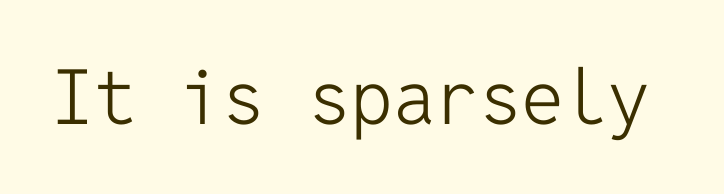
The image shows 76 px light sans-serif type, upright, monospaced; set normal letter spacing, not underlined; low stroke contrast and a medium x-height.
